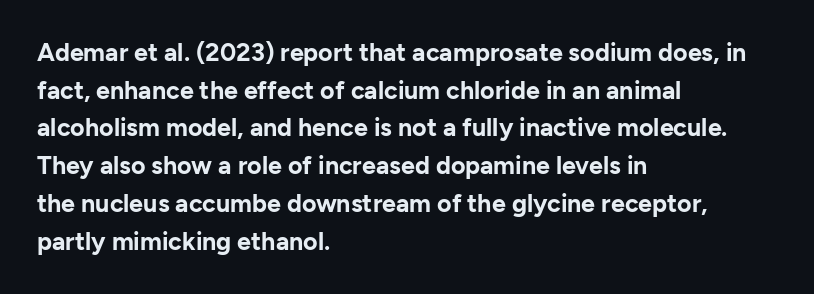
Q: Is the text bold? A: Yes.
Q: Is the text italic (slanted)? A: No, it is upright.
Q: Is the text underlined? A: No.
Q: How is the paragraph aligned? A: Left-aligned.
Q: Is the spacing between letters normal or unusually wide? A: Normal.
Q: Is the spacing between lines tight, normal or loose? A: Normal.
